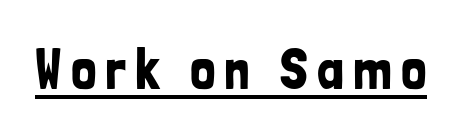
To sum up the face: it is a sans, with no serifs. The letters advance in unequal steps, a hallmark of proportional type. Designer's note — italics off, roman on. Each line of the rendering has a horizontal stroke beneath the glyphs.
